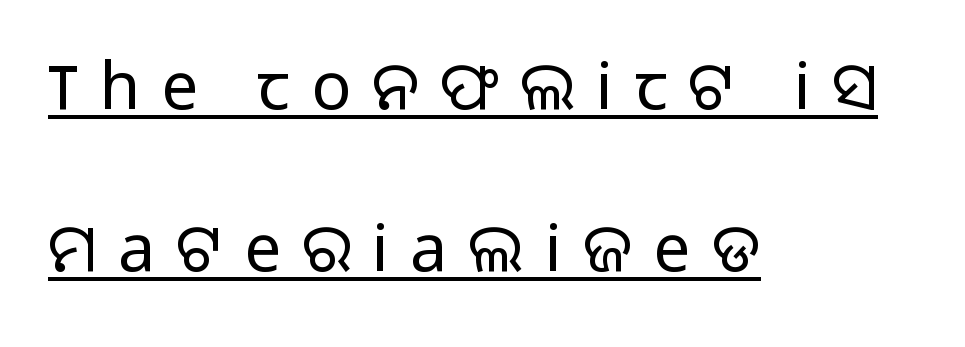
Students, observe the line beneath the letters — that is underlining. Spacing between characters has been opened up far beyond the box default. This sample has the flowing, uneven cadence of proportional lettering. Quick note: not italic, upright. A light-to-regular cut is what we see here. Observe the absence of serifs on each vertical stroke in this sample.
